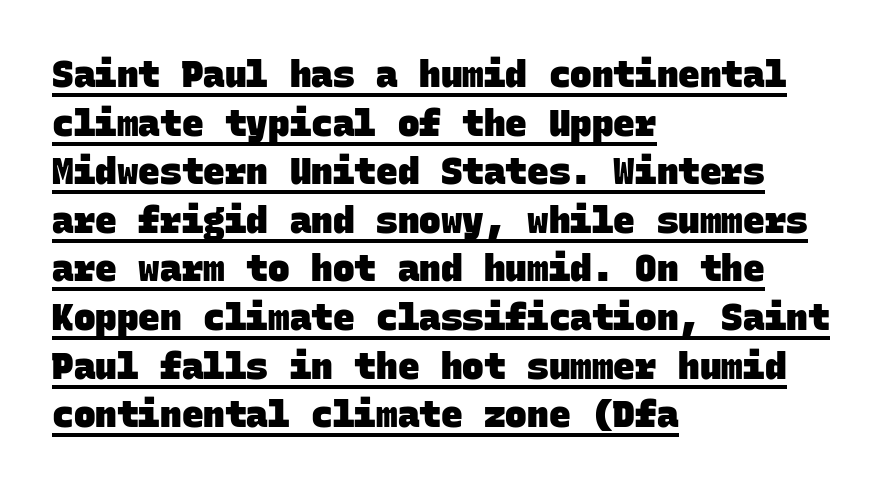
Q: Is the text bold? A: Yes.
Q: Is the typeface a serif or a sans-serif typeface? A: Sans-serif.
Q: Is the text underlined? A: Yes.
Q: How is the paragraph aligned? A: Left-aligned.
Q: Is the spacing between letters normal or unusually wide? A: Normal.
Q: Is the spacing between lines tight, normal or loose? A: Normal.
Q: Width (condensed, normal, or wide)? A: Normal.
Q: Stroke contrast? A: Low.
Q: x-height? A: Large.
Q: Monospaced? A: Yes.
